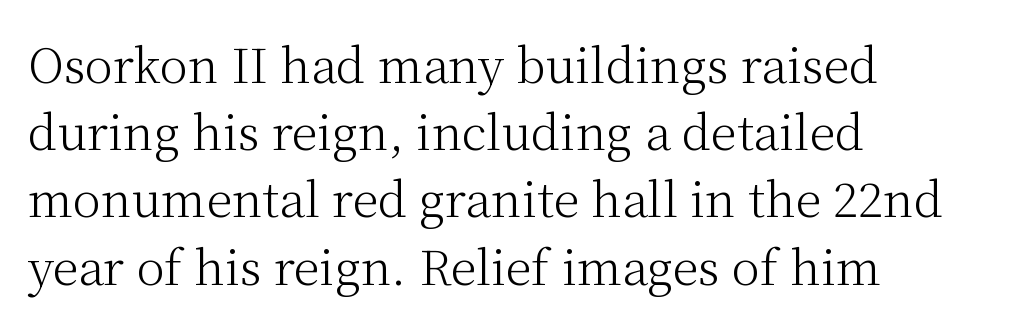
The strokes carry an ordinary text weight at most. Letter spacing: default. Line starts are locked; line ends wander. No word sits above an underline.
